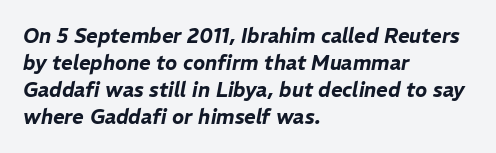
The image shows 20 px text type, italic (leaning right); set left-aligned, normal line spacing (1.35x), normal letter spacing, not underlined.
